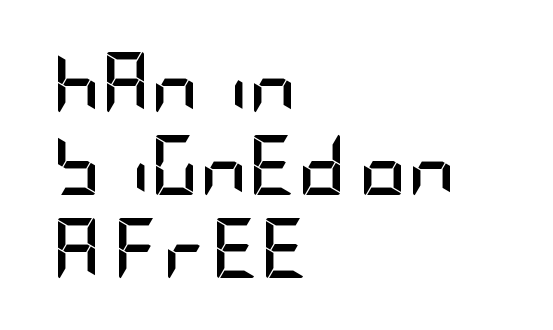
The image shows 60 px semibold, condensed sans-serif type, upright; set left-aligned, normal line spacing (1.38x), normal letter spacing, not underlined; low stroke contrast and a large x-height.
